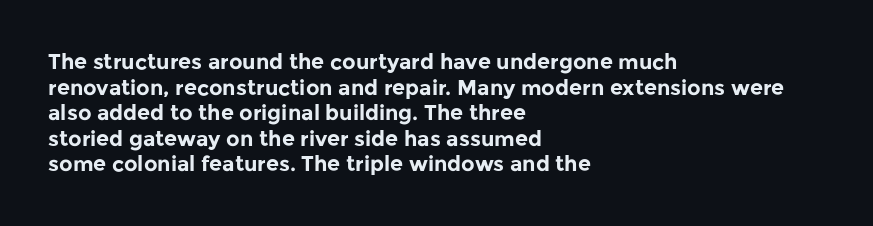
Is there any slant? The stems are plumb. The zone under the glyphs is completely vacant. Caption: bold face, heavy strokes. Each word holds together tightly as a unit, with standard inter-letter gaps. Does the copy run flush right? No — it runs flush left.
